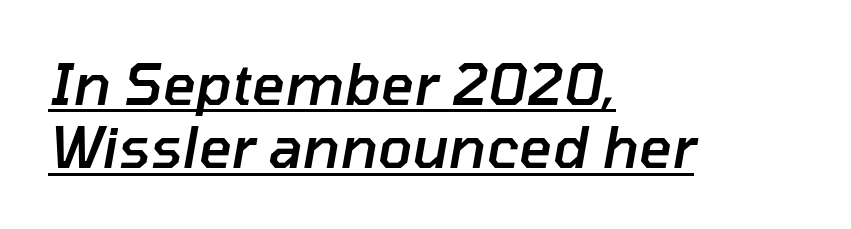
{"italic": "yes", "lean": "right", "slant_degrees": 10, "bold": "semi", "weight": "semibold", "width": "normal", "stroke_contrast": "low", "x_height": "medium", "monospaced": "no", "underline": "yes", "align": "left", "line_spacing": "tight", "line_spacing_ratio": 1.11, "letter_spacing": "normal", "letter_spacing_em": 0.0, "glyph_px": 57}
